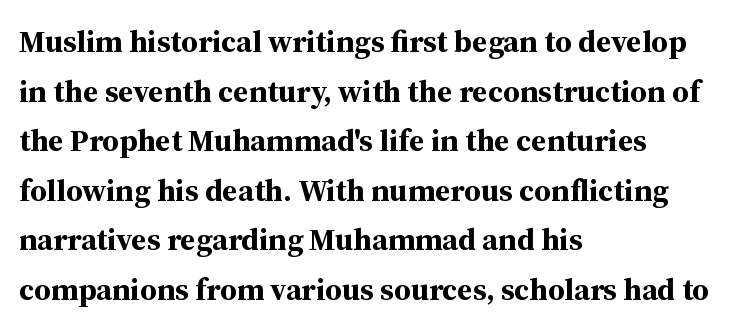
{"serif": "yes", "italic": "no", "bold": "yes", "weight": "bold", "width": "normal", "stroke_contrast": "medium", "x_height": "medium", "monospaced": "no", "underline": "no", "align": "left", "line_spacing": "normal", "line_spacing_ratio": 1.6, "letter_spacing": "normal", "letter_spacing_em": 0.0, "glyph_px": 31}
